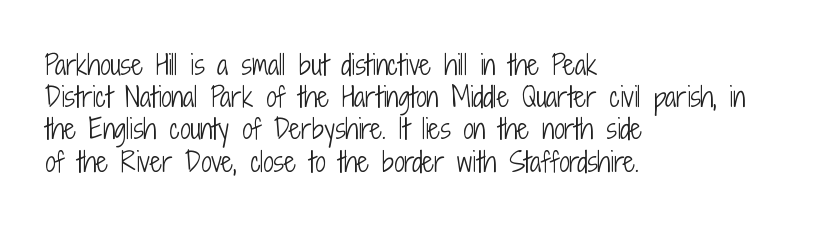
The image shows 26 px text type, upright; set left-aligned, line spacing 1.24x, normal letter spacing, not underlined.
